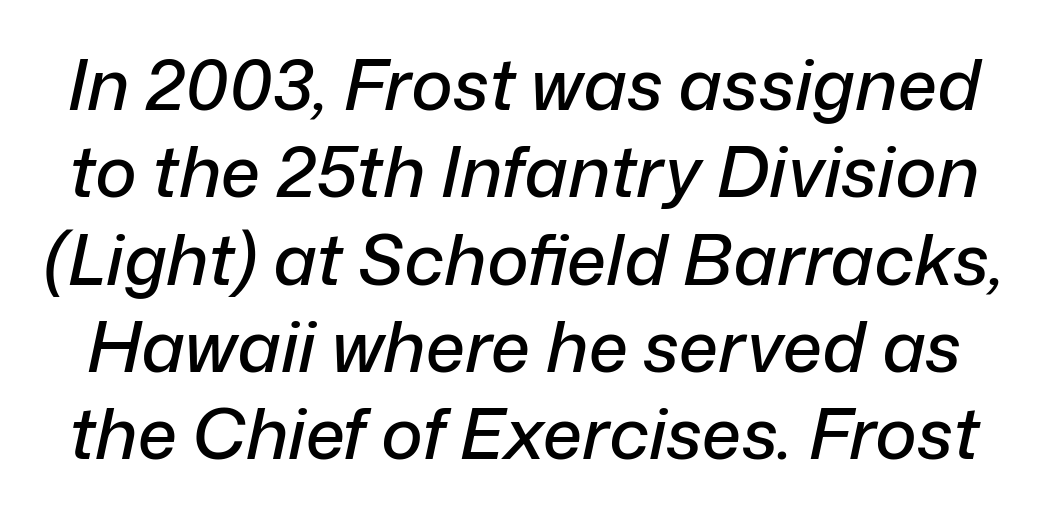
Q: Is the text italic (slanted)? A: Yes, it leans right by about 12 degrees.
Q: Is the text underlined? A: No.
Q: Is the spacing between letters normal or unusually wide? A: Normal.
Q: Width (condensed, normal, or wide)? A: Normal.
Q: Stroke contrast? A: Low.
Q: x-height? A: Medium.
Q: Monospaced? A: No.
